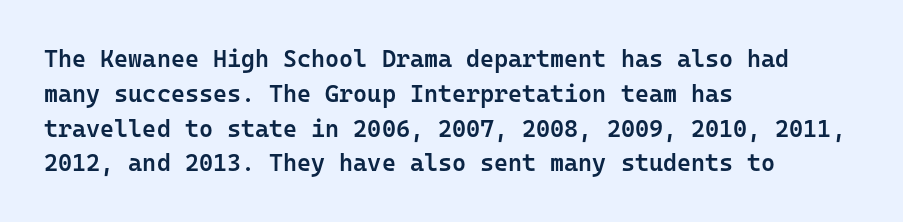
{"italic": "no", "bold": "semi", "underline": "no", "align": "left", "line_spacing": "normal", "line_spacing_ratio": 1.45, "letter_spacing": "normal", "letter_spacing_em": 0.0, "glyph_px": 24}
